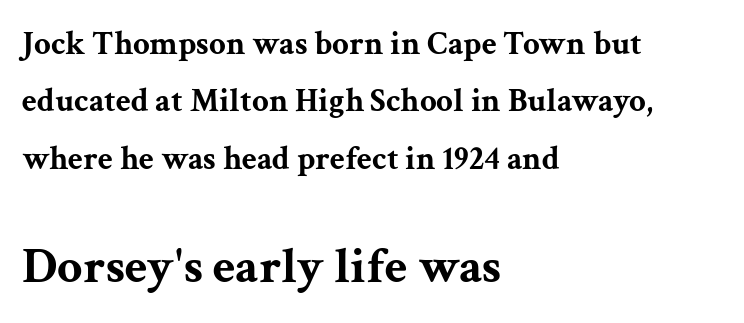
Designer's note — italics off, roman on. Honestly, there is no underline to notice here at all. All the whitespace from short lines collects on the right. Every letter is thick-stroked: bold, no question. Does extra space separate the letters? No, they use regular spacing. The rendering uses natural spacing where letterforms have individual widths.
